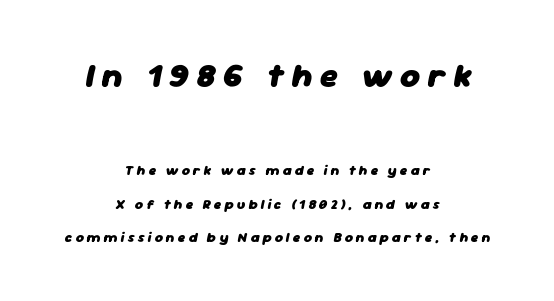
{"italic": "yes", "lean": "right", "slant_degrees": 11, "bold": "yes", "weight": "heavy", "width": "normal", "stroke_contrast": "low", "x_height": "medium", "monospaced": "no", "underline": "no", "align": "center", "line_spacing": "loose", "line_spacing_ratio": 2.39, "letter_spacing": "wide", "letter_spacing_em": 0.22, "larger_block": "first", "size_ratio": 2.43, "glyph_px": 34}
